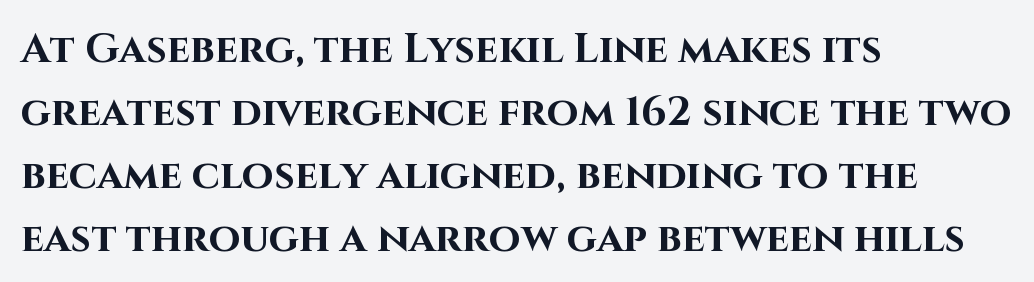
Q: Is the text bold? A: Yes.
Q: Is the text italic (slanted)? A: No, it is upright.
Q: Is the typeface a serif or a sans-serif typeface? A: Sans-serif.
Q: Is the text underlined? A: No.
Q: How is the paragraph aligned? A: Left-aligned.
Q: Is the spacing between letters normal or unusually wide? A: Normal.
Q: Is the spacing between lines tight, normal or loose? A: Normal.
Q: Width (condensed, normal, or wide)? A: Normal.
Q: Stroke contrast? A: High.
Q: x-height? A: Large.
Q: Monospaced? A: No.
